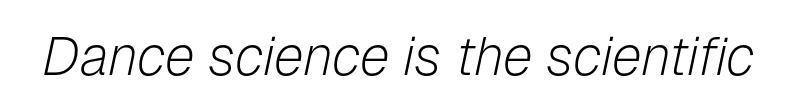
Think of a printed novel: that variable character pitch is what you see here. The axis of the letterforms is tilted away from vertical. The horizontal fit of the characters is conventional and even. Only glyphs here, with clear space below each row.
